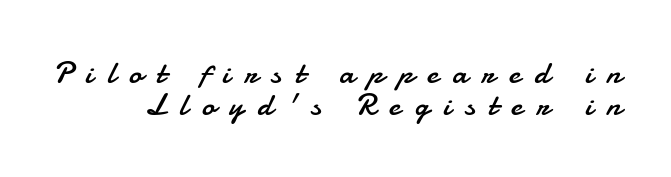
The image shows 32 px regular-weight sans-serif type; set right-aligned, tight line spacing (1.0x), unusually wide letter spacing (+0.44 em), not underlined; low stroke contrast and a small x-height.
